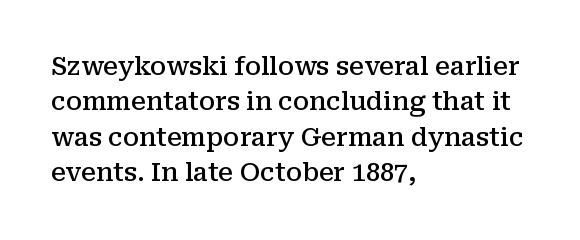
Every letter is mildly thick-stroked: semibold rather than bold. The passage is arranged the way most books set body copy — flush left. The axis of the letterforms is exactly vertical. The rendering uses a moderate line-height, typical for paragraphs.
